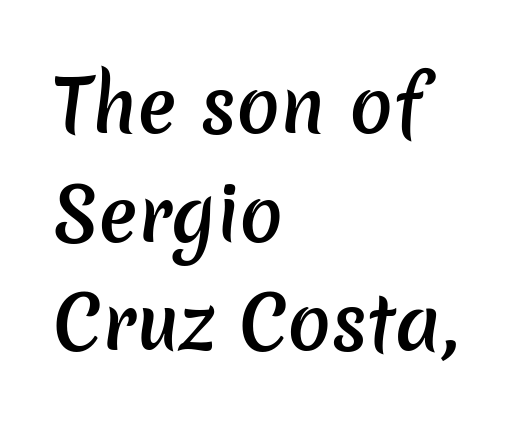
{"serif": "no", "bold": "semi", "weight": "semibold", "width": "normal", "stroke_contrast": "low", "x_height": "medium", "monospaced": "no", "underline": "no", "align": "left", "line_spacing": "normal", "line_spacing_ratio": 1.51, "letter_spacing": "normal", "letter_spacing_em": 0.0, "glyph_px": 72}
